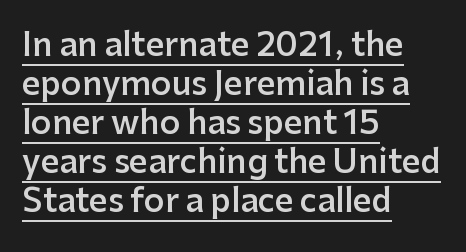
The image shows 32 px semibold sans-serif type, upright; set left-aligned, line spacing 1.22x, normal letter spacing, underlined; low stroke contrast and a medium x-height.
